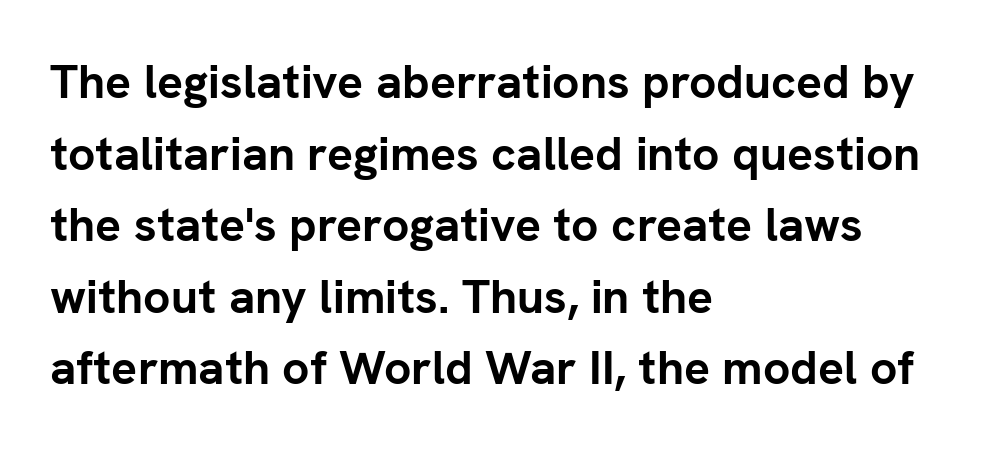
The image shows 48 px semibold sans-serif type, upright; set left-aligned, normal line spacing (1.49x), normal letter spacing, not underlined; low stroke contrast and a medium x-height.
